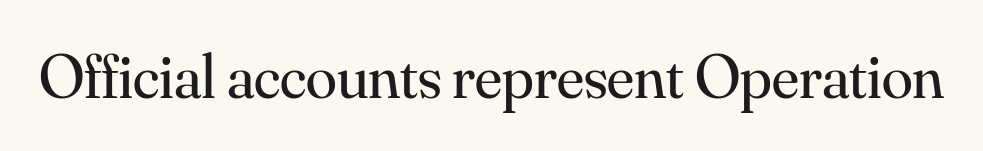
The image shows 63 px regular-weight serif type, upright; set normal letter spacing, not underlined; medium stroke contrast and a small x-height.
